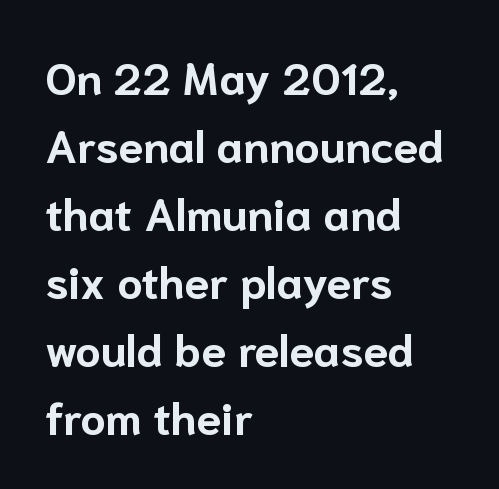
{"serif": "no", "italic": "no", "bold": "yes", "weight": "bold", "width": "normal", "stroke_contrast": "low", "x_height": "medium", "monospaced": "no", "underline": "no", "align": "left", "line_spacing": "normal", "line_spacing_ratio": 1.51, "letter_spacing": "normal", "letter_spacing_em": 0.0, "glyph_px": 45}
